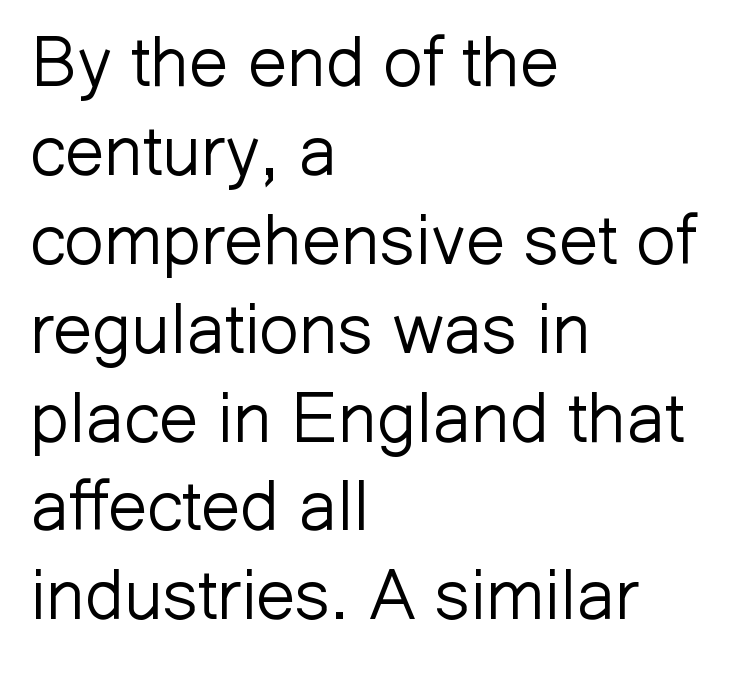
{"serif": "no", "italic": "no", "bold": "no", "weight": "light", "width": "normal", "stroke_contrast": "low", "x_height": "medium", "monospaced": "no", "underline": "no", "align": "left", "line_spacing": "normal", "line_spacing_ratio": 1.27, "letter_spacing": "normal", "letter_spacing_em": 0.0, "glyph_px": 70}
